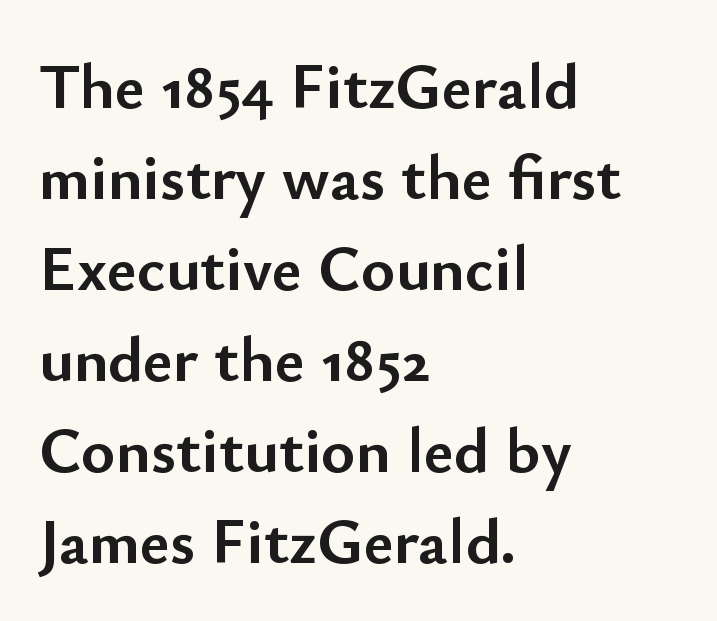
The image shows 65 px semibold sans-serif type, upright; set left-aligned, normal line spacing (1.4x), normal letter spacing, not underlined; low stroke contrast and a small x-height.
